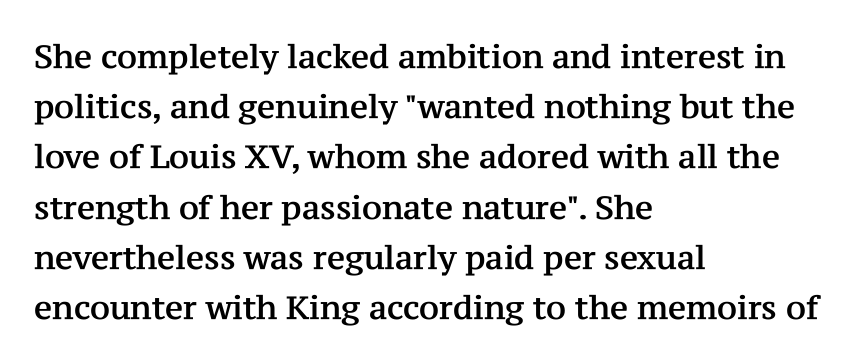
Type style note: has serifs. Layout note: lines flush left. The rendering uses a moderate line-height, typical for paragraphs. These lines are rendered in a variable-pitch font. The passage shown has conventional tracking throughout. Bare-footed words on every line.
